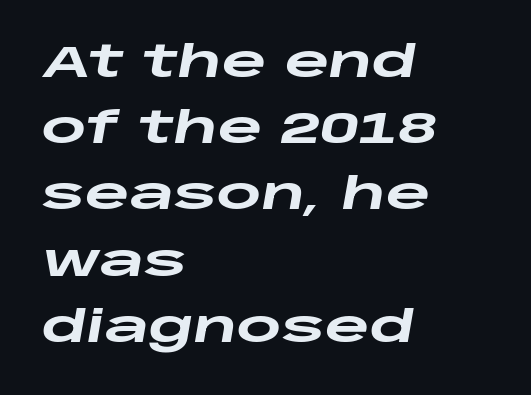
Q: Is the text bold? A: Yes.
Q: Is the text italic (slanted)? A: Yes, it leans right by about 10 degrees.
Q: Is the text underlined? A: No.
Q: How is the paragraph aligned? A: Left-aligned.
Q: Is the spacing between letters normal or unusually wide? A: Normal.
Q: Is the spacing between lines tight, normal or loose? A: Normal.
Q: Width (condensed, normal, or wide)? A: Wide.
Q: Stroke contrast? A: Low.
Q: x-height? A: Large.
Q: Monospaced? A: No.
